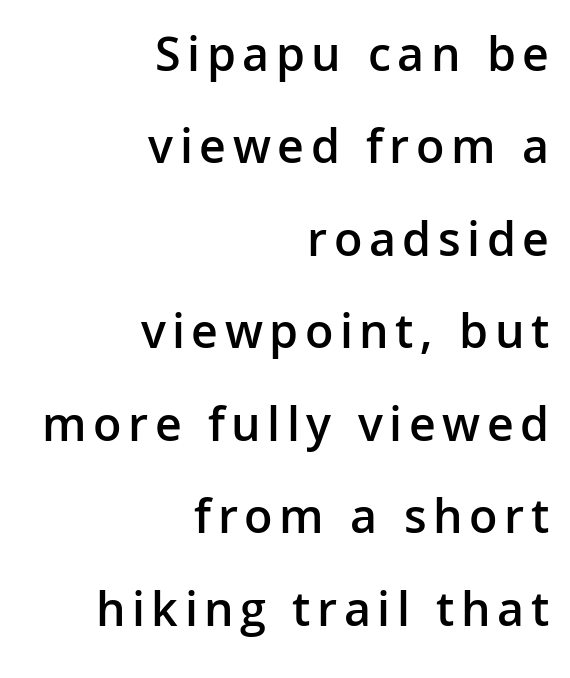
Only glyphs here, with clear space below each row. Horizontally, the lines are justified to the trailing edge only. This sample has the flowing, uneven cadence of proportional lettering. The typography opts for an upright posture over an oblique one. The rendering shows plain stroke endings on the letterforms — a sans-serif design.
